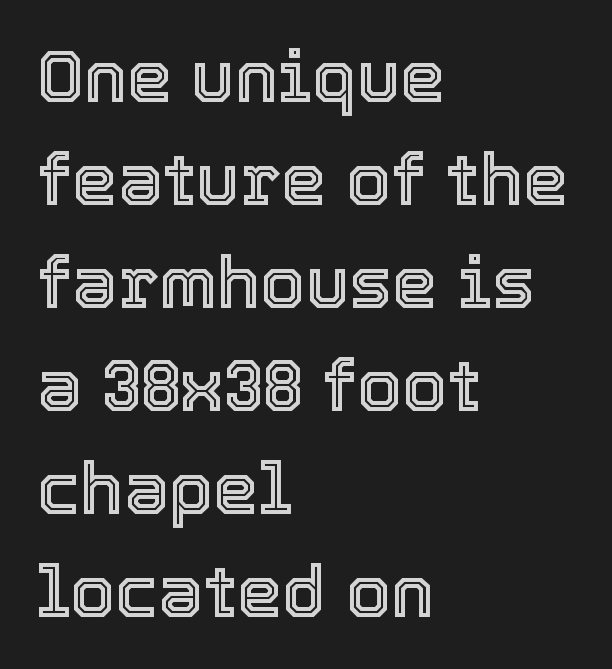
One-word summary of the alignment: left. Tracking value appears to be zero — textbook default spacing. Notice how the stems are strictly vertical — no italics here. The vertical gap from one line to the next is medium.
